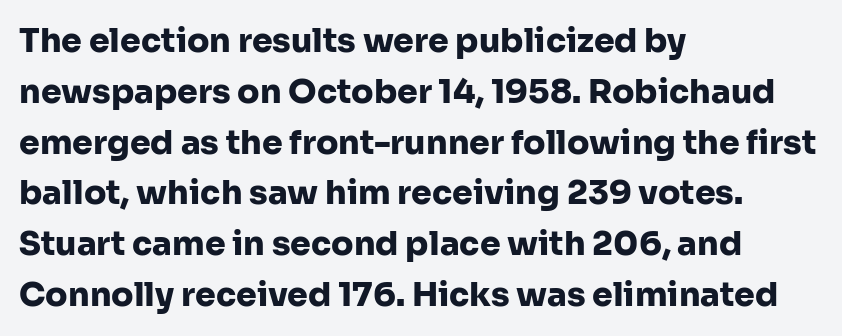
Look at the bottom of the vertical strokes: they stop flat, with no serifs. Where is the straight margin? On the left. How are the letters spaced? Ordinarily, with no added tracking. Rendered with straight, roman letterforms.
